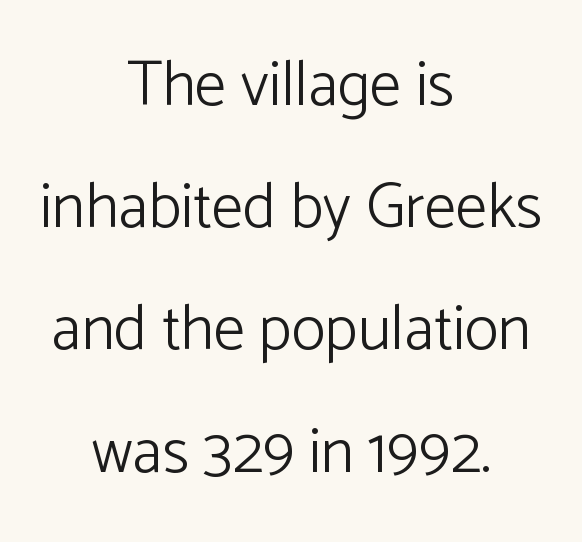
The image shows 63 px light sans-serif type, upright; set centered, loose line spacing (1.94x), normal letter spacing, not underlined; low stroke contrast and a medium x-height.
